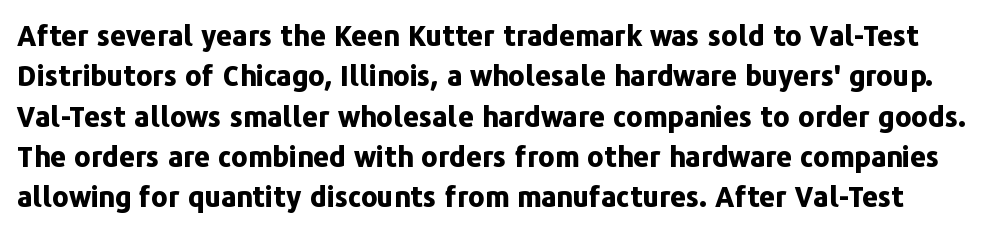
Q: Is the text bold? A: Yes.
Q: Is the text italic (slanted)? A: No, it is upright.
Q: Is the typeface a serif or a sans-serif typeface? A: Sans-serif.
Q: Is the text underlined? A: No.
Q: Is the spacing between letters normal or unusually wide? A: Normal.
Q: Is the spacing between lines tight, normal or loose? A: Normal.
Q: Width (condensed, normal, or wide)? A: Normal.
Q: Stroke contrast? A: Low.
Q: x-height? A: Medium.
Q: Monospaced? A: No.
